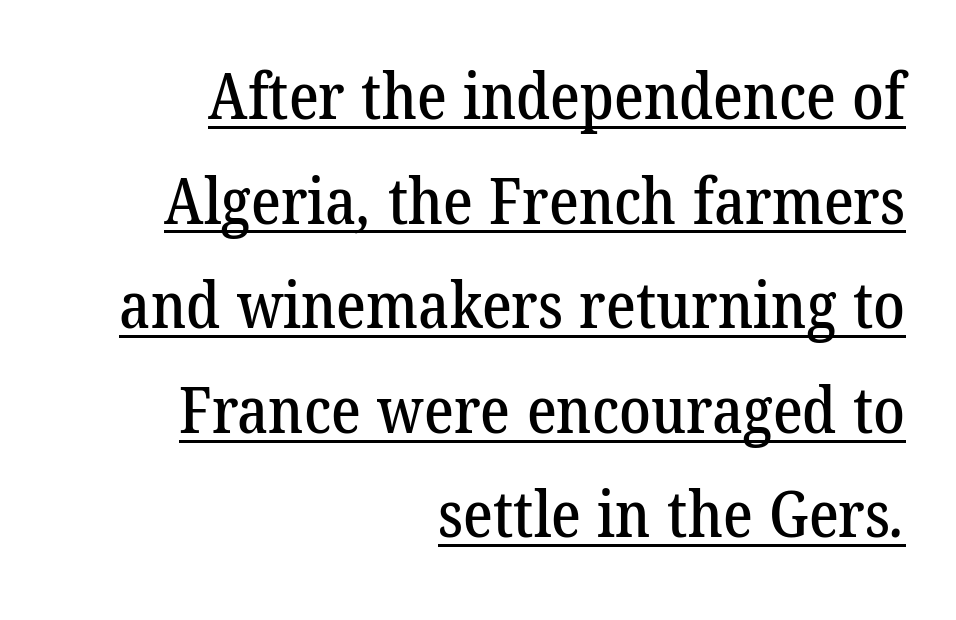
The image shows 63 px serif type; set right-aligned, normal line spacing (1.66x), normal letter spacing, underlined; low stroke contrast and a medium x-height.
